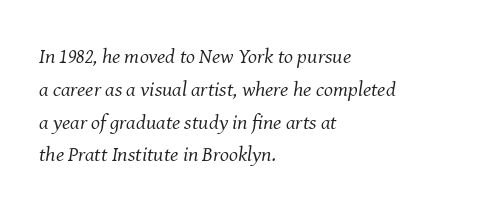
Q: Is the text bold? A: No.
Q: Is the text italic (slanted)? A: Yes, it leans right by about 8 degrees.
Q: Is the text underlined? A: No.
Q: How is the paragraph aligned? A: Left-aligned.
Q: Is the spacing between letters normal or unusually wide? A: Normal.
Q: Is the spacing between lines tight, normal or loose? A: Normal.
